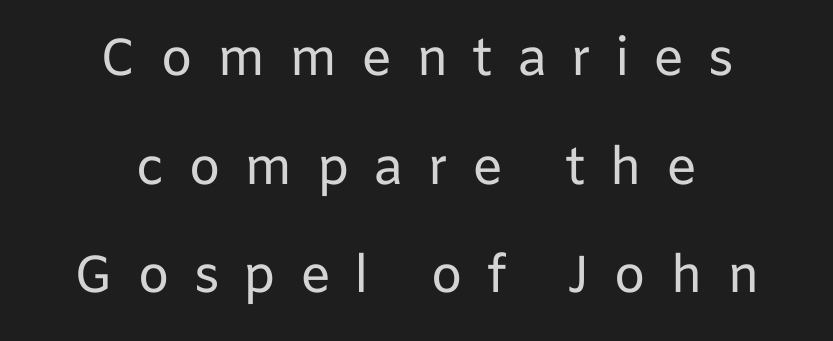
The image shows 52 px regular-weight sans-serif type, upright; set centered, loose line spacing (2.09x), unusually wide letter spacing (+0.45 em), not underlined; low stroke contrast and a medium x-height.
